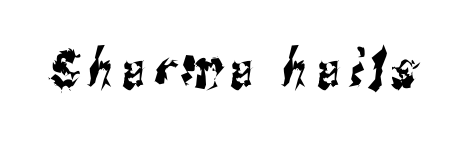
The image shows 53 px condensed sans-serif type; set not underlined; medium stroke contrast and a medium x-height.
